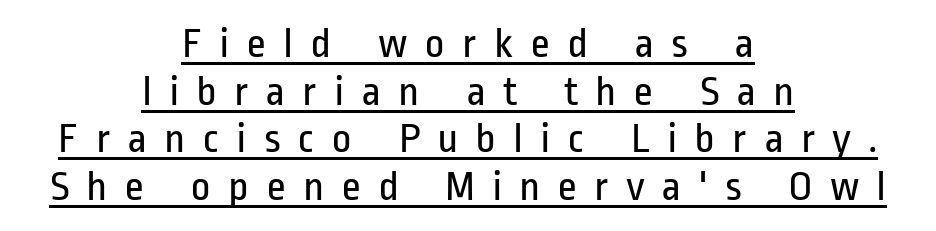
The image shows 43 px regular-weight, condensed sans-serif type, upright; set centered, tight line spacing (1.11x), unusually wide letter spacing (+0.39 em), underlined; low stroke contrast and a medium x-height.
